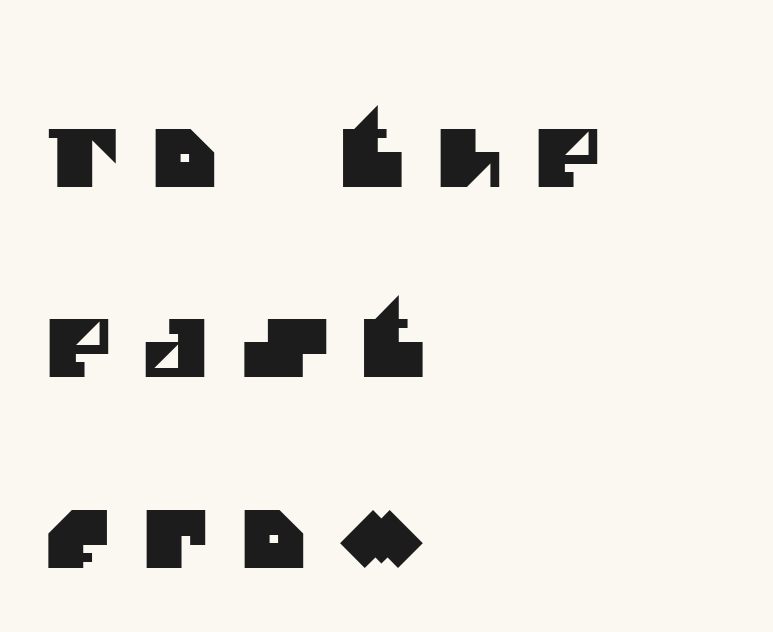
{"serif": "no", "width": "normal", "stroke_contrast": "medium", "x_height": "large", "monospaced": "no", "underline": "no", "align": "left", "line_spacing": "loose", "line_spacing_ratio": 2.38, "letter_spacing": "wide", "letter_spacing_em": 0.4, "glyph_px": 80}
